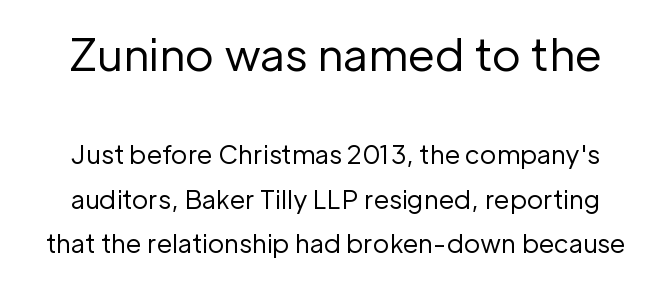
{"serif": "no", "italic": "no", "bold": "no", "weight": "regular", "width": "normal", "stroke_contrast": "low", "x_height": "medium", "monospaced": "no", "underline": "no", "align": "center", "line_spacing_ratio": 1.79, "letter_spacing": "normal", "letter_spacing_em": 0.0, "larger_block": "first", "size_ratio": 1.76, "glyph_px": 44}
